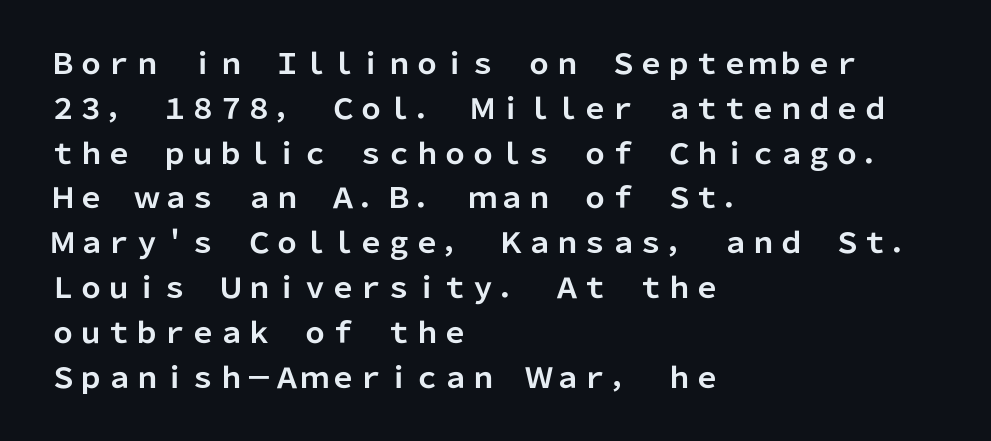
{"serif": "no", "italic": "no", "bold": "yes", "weight": "bold", "width": "normal", "stroke_contrast": "low", "x_height": "medium", "monospaced": "no", "underline": "no", "align": "left", "line_spacing": "normal", "line_spacing_ratio": 1.6, "letter_spacing": "normal", "letter_spacing_em": 0.0, "glyph_px": 28}
